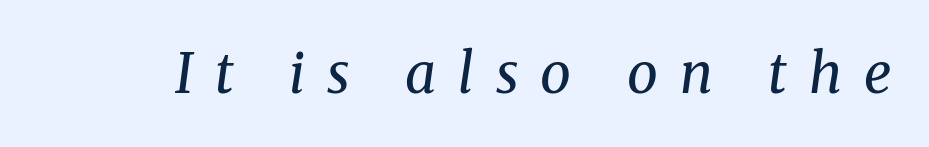
{"serif": "yes", "italic": "yes", "lean": "right", "slant_degrees": 8, "bold": "no", "weight": "regular", "width": "normal", "stroke_contrast": "medium", "x_height": "medium", "monospaced": "no", "underline": "no", "letter_spacing": "wide", "letter_spacing_em": 0.4, "glyph_px": 55}
